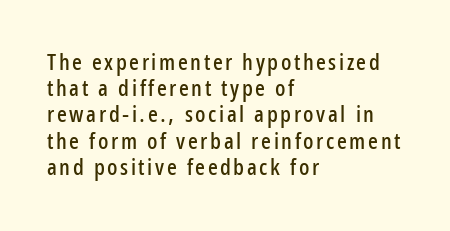
The image shows 23 px text type, upright; set left-aligned, tight line spacing (1.14x), not underlined.
